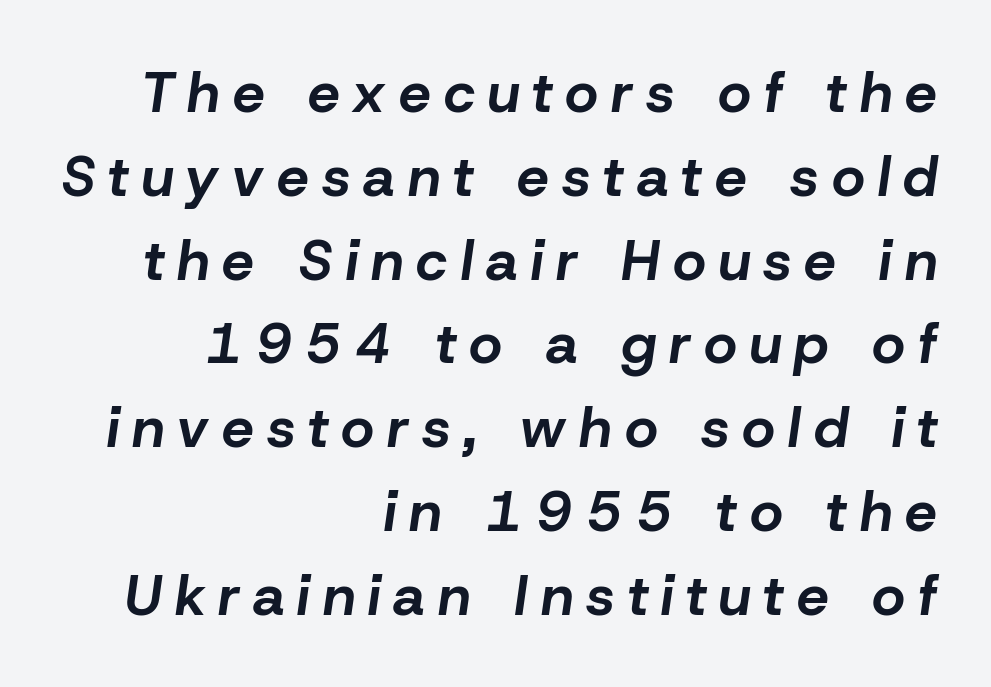
Q: Is the text bold? A: Yes.
Q: Is the text italic (slanted)? A: Yes, it leans right by about 8 degrees.
Q: Is the text underlined? A: No.
Q: How is the paragraph aligned? A: Right-aligned.
Q: Is the spacing between letters normal or unusually wide? A: Unusually wide.
Q: Is the spacing between lines tight, normal or loose? A: Normal.
Q: Width (condensed, normal, or wide)? A: Normal.
Q: Stroke contrast? A: Low.
Q: x-height? A: Medium.
Q: Monospaced? A: No.
